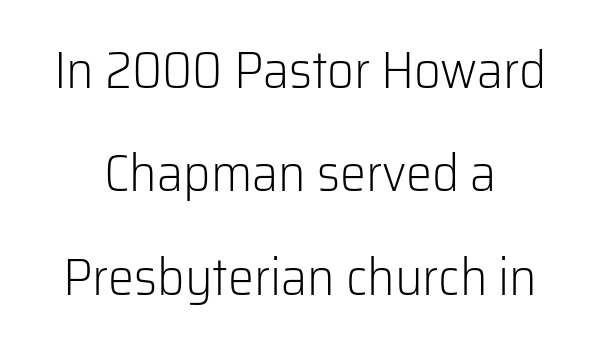
Proportional: the letters do not fall into vertical columns. Tall strokes in this sample are plumb rather than angled. Each row of text sits above clean, open space. This is sans-serif lettering, the kind often seen on screens and signage.
